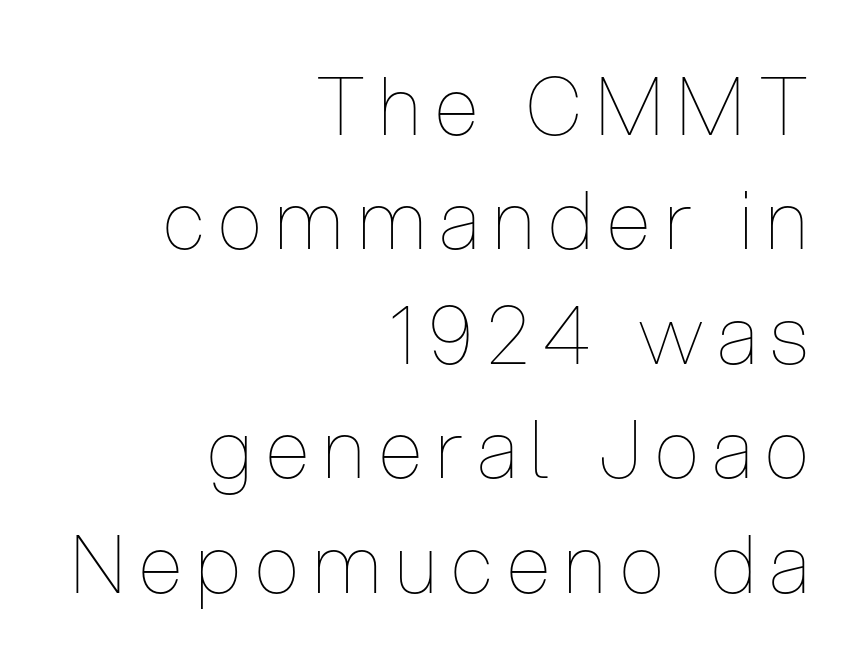
{"italic": "no", "bold": "no", "weight": "thin", "width": "condensed", "stroke_contrast": "low", "x_height": "medium", "monospaced": "no", "underline": "no", "align": "right", "line_spacing": "normal", "line_spacing_ratio": 1.43, "glyph_px": 80}
